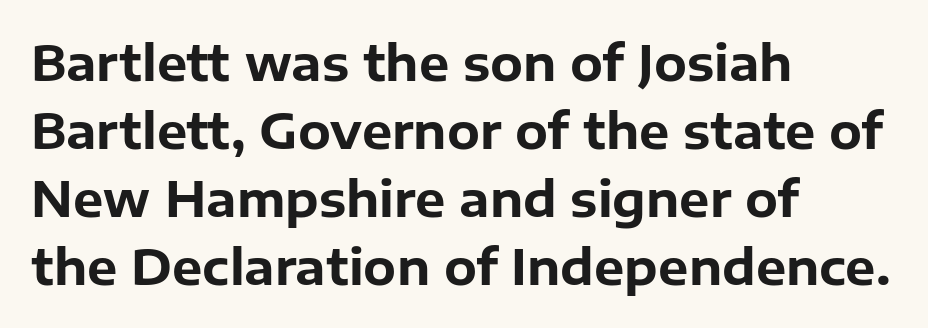
The image shows 48 px bold sans-serif type, upright; set left-aligned, normal line spacing (1.42x), normal letter spacing, not underlined; low stroke contrast and a medium x-height.
